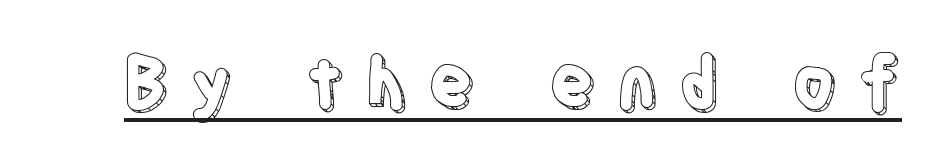
{"italic": "no", "width": "condensed", "x_height": "large", "monospaced": "no", "underline": "yes", "letter_spacing": "wide", "letter_spacing_em": 0.3, "glyph_px": 69}
